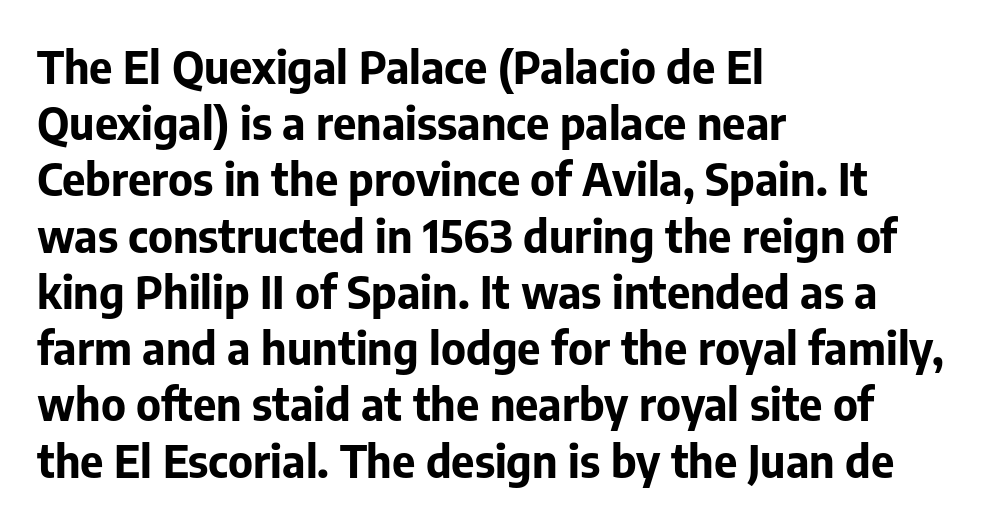
The image shows 45 px bold sans-serif type, upright; set left-aligned, normal line spacing (1.25x), normal letter spacing, not underlined; low stroke contrast and a medium x-height.
